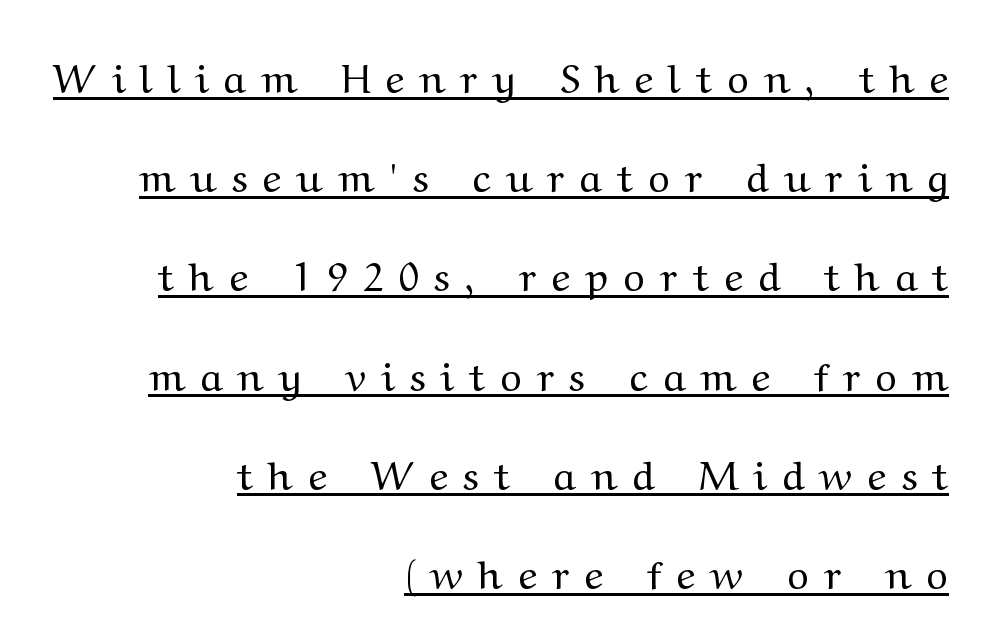
The image shows 41 px regular-weight, wide serif type, upright; set right-aligned, loose line spacing (2.42x), unusually wide letter spacing (+0.37 em), underlined; medium stroke contrast and a medium x-height.
